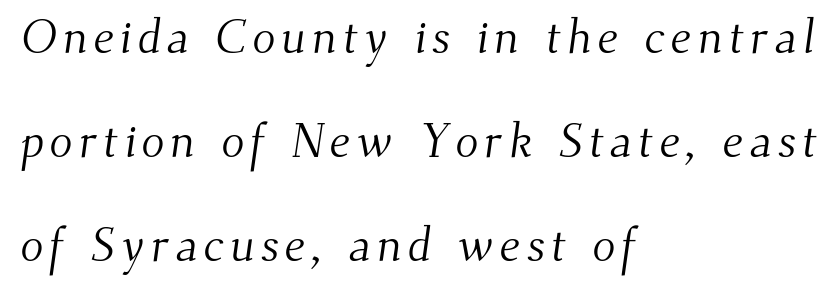
Classification — serif. One glance says open: line gaps are wider than usual. The rendering uses natural spacing where letterforms have individual widths. The lines in this sample share a left origin and differ only in where they stop. Nothing heavy about these letters — not bold at all. The glyphs are unaccompanied by any horizontal stroke below them.
